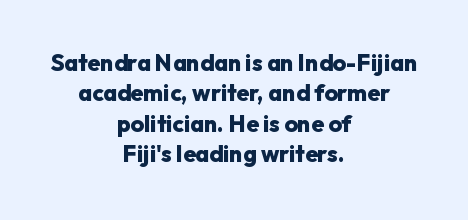
{"italic": "no", "bold": "yes", "underline": "no", "align": "center", "line_spacing": "normal", "line_spacing_ratio": 1.32, "letter_spacing": "normal", "letter_spacing_em": 0.0, "glyph_px": 23}
